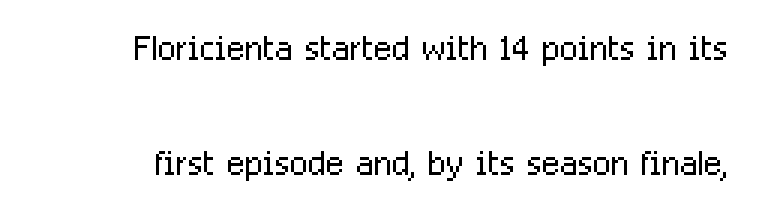
Q: Is the text bold? A: No.
Q: Is the text italic (slanted)? A: No, it is upright.
Q: Is the typeface a serif or a sans-serif typeface? A: Sans-serif.
Q: Is the text underlined? A: No.
Q: Is the spacing between letters normal or unusually wide? A: Normal.
Q: Is the spacing between lines tight, normal or loose? A: Loose.
Q: Width (condensed, normal, or wide)? A: Condensed.
Q: Stroke contrast? A: Low.
Q: x-height? A: Medium.
Q: Monospaced? A: No.
